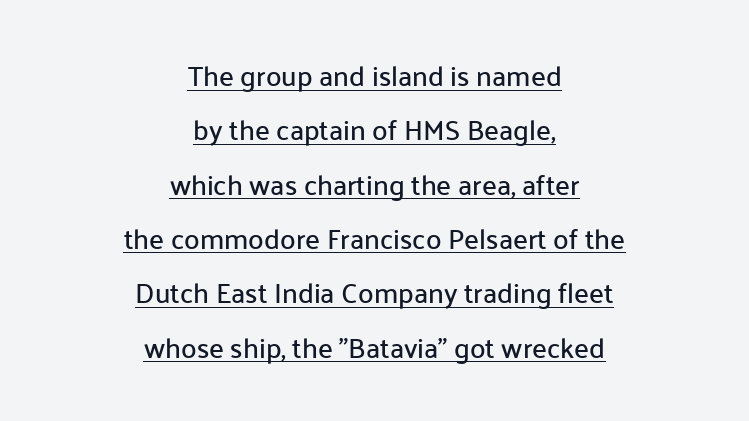
The words here are underlined. Reading down the column, the eye jumps a long way to each next line. Grotesque or geometric, the face here clearly has no serifs. Characters follow at the spacing the type designer built in. Where is the straight margin? There isn't one; the lines are centered. Here the designer chose a conventional face with non-uniform glyph widths.
